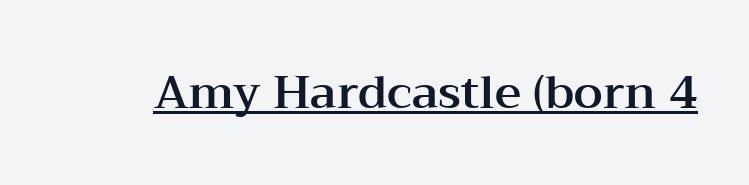
The image shows 46 px wide serif type, upright; set normal letter spacing, underlined; medium stroke contrast and a medium x-height.
